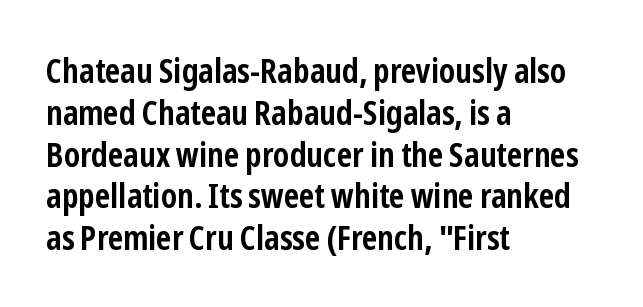
Q: Is the text bold? A: Yes.
Q: Is the text italic (slanted)? A: No, it is upright.
Q: Is the typeface a serif or a sans-serif typeface? A: Sans-serif.
Q: Is the text underlined? A: No.
Q: How is the paragraph aligned? A: Left-aligned.
Q: Is the spacing between letters normal or unusually wide? A: Normal.
Q: Width (condensed, normal, or wide)? A: Condensed.
Q: Stroke contrast? A: Low.
Q: x-height? A: Medium.
Q: Monospaced? A: No.
